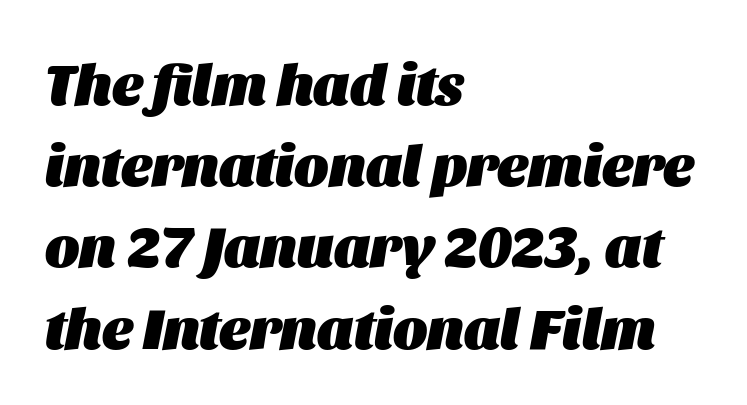
{"italic": "yes", "lean": "right", "slant_degrees": 11, "bold": "yes", "weight": "heavy", "width": "normal", "stroke_contrast": "medium", "x_height": "large", "monospaced": "no", "underline": "no", "align": "left", "line_spacing": "normal", "line_spacing_ratio": 1.4, "letter_spacing": "normal", "letter_spacing_em": 0.0, "glyph_px": 58}
